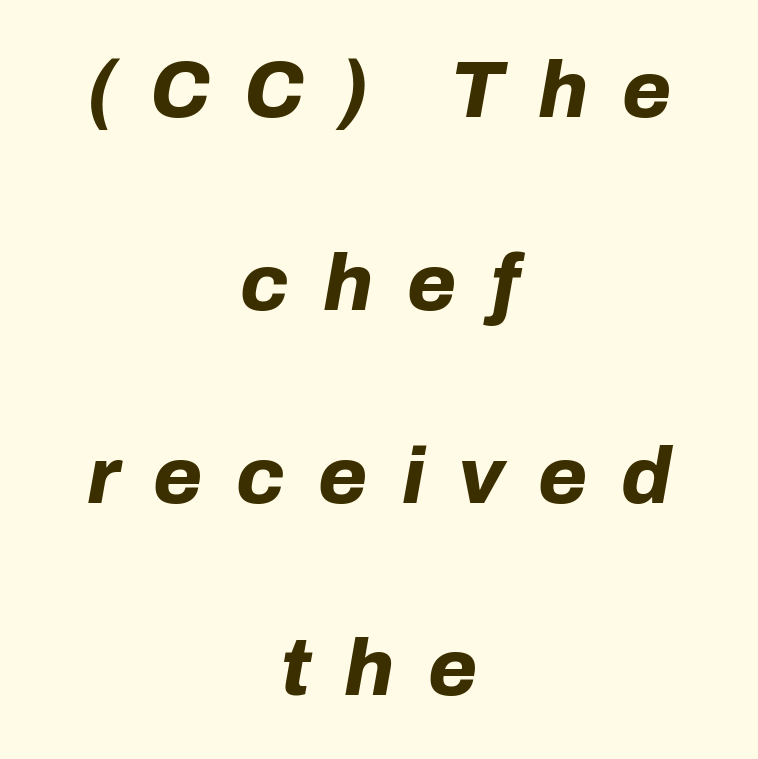
Compared with typical paragraphs, the rows here are farther apart. Does extra space separate the letters? Yes, quite a lot of it. Stroke thickness is high; the sample reads as a true bold. The passage shown is not underscored anywhere. Looks like regular typesetting: each glyph gets only the width it needs.
